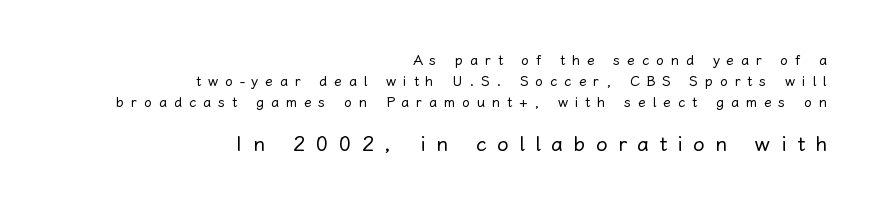
Q: Is the text bold? A: No.
Q: Is the text italic (slanted)? A: No, it is upright.
Q: Is the text underlined? A: No.
Q: How is the paragraph aligned? A: Right-aligned.
Q: Is the spacing between letters normal or unusually wide? A: Unusually wide.
Q: Is the spacing between lines tight, normal or loose? A: Normal.
Q: Which block of text is set in a larger size, the first (top) or the second (bottom)? A: The second (bottom) one.
